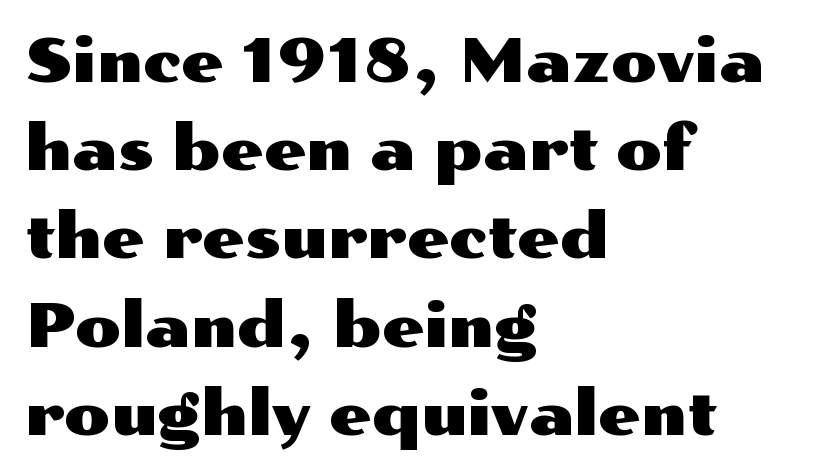
Think of a printed novel: that variable character pitch is what you see here. The line texture is even and compact thanks to regular tracking. Caption: multi-line text, flush left, ragged right. Summary of vertical rhythm: regular, with standard interline spacing. The space directly below the letters is spotless. Classification — sans serif.
